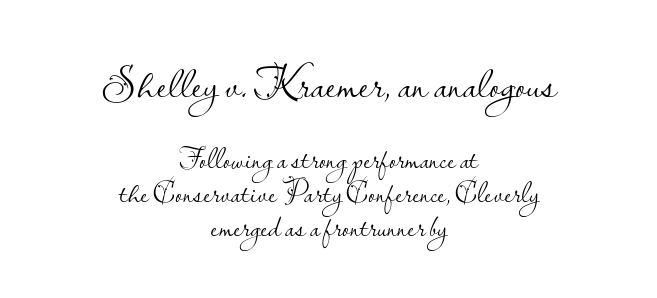
The image shows 46 px light sans-serif type; set centered, tight line spacing (1.09x), normal letter spacing, not underlined; the first (top) block is 1.48x larger; low stroke contrast and a small x-height.
